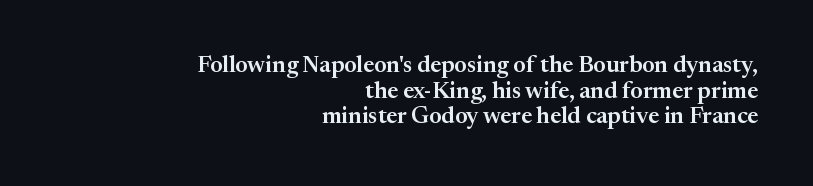
The image shows 23 px text type, upright; set right-aligned, tight line spacing (1.11x), normal letter spacing, not underlined.
